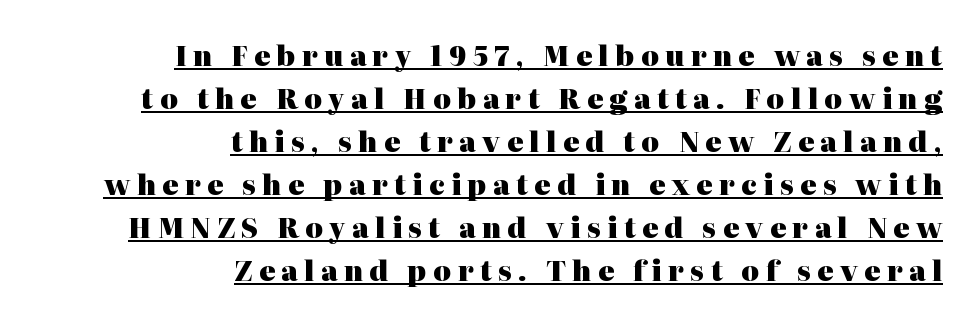
The image shows 27 px bold type, upright; set right-aligned, normal line spacing (1.59x), unusually wide letter spacing (+0.24 em), underlined.
